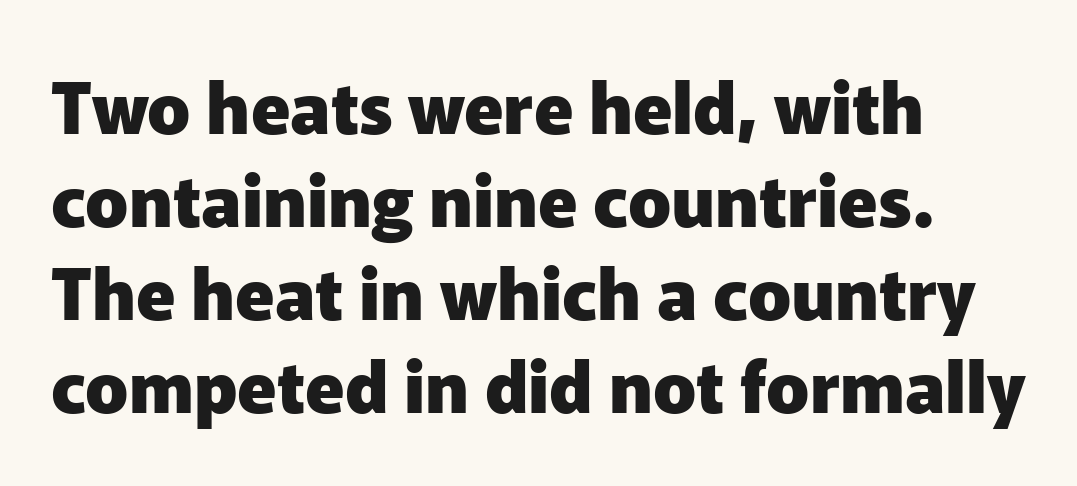
The image shows 71 px heavy sans-serif type, upright; set left-aligned, normal line spacing (1.31x), normal letter spacing, not underlined; low stroke contrast and a medium x-height.
